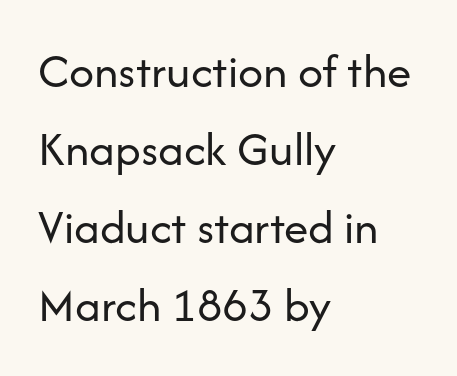
The image shows 49 px regular-weight sans-serif type, upright; set left-aligned, normal line spacing (1.59x), normal letter spacing, not underlined; low stroke contrast and a medium x-height.
